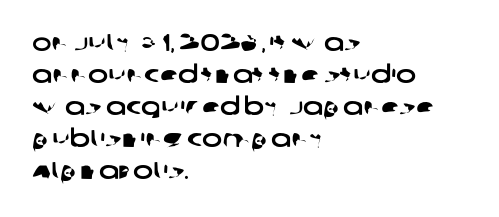
Tracking value appears to be zero — textbook default spacing. Notice how the passage keeps a crisp vertical edge on the left only. Anything drawn beneath the words? Only blank space. Baseline-to-baseline distance is the conventional proportion of letter height.
